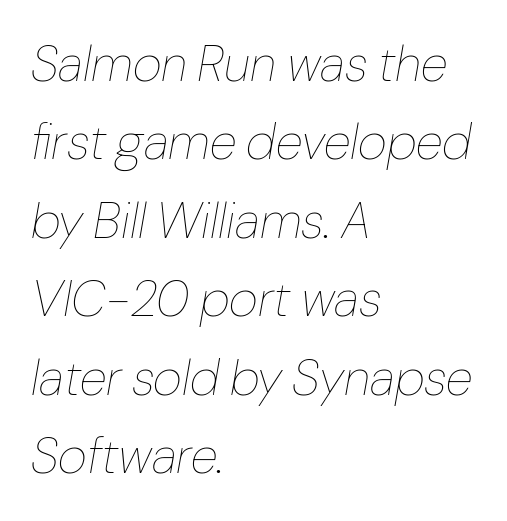
{"italic": "yes", "lean": "right", "slant_degrees": 10, "bold": "no", "weight": "thin", "width": "normal", "stroke_contrast": "low", "x_height": "medium", "monospaced": "no", "underline": "no", "align": "left", "line_spacing": "normal", "line_spacing_ratio": 1.57, "letter_spacing": "normal", "letter_spacing_em": 0.0, "glyph_px": 50}
